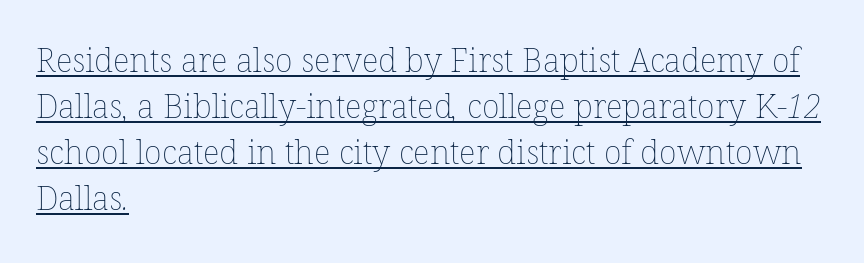
Q: Is the text bold? A: No.
Q: Is the text underlined? A: Yes.
Q: How is the paragraph aligned? A: Left-aligned.
Q: Is the spacing between letters normal or unusually wide? A: Normal.
Q: Is the spacing between lines tight, normal or loose? A: Normal.
Q: Width (condensed, normal, or wide)? A: Normal.
Q: Stroke contrast? A: Low.
Q: x-height? A: Medium.
Q: Monospaced? A: No.
